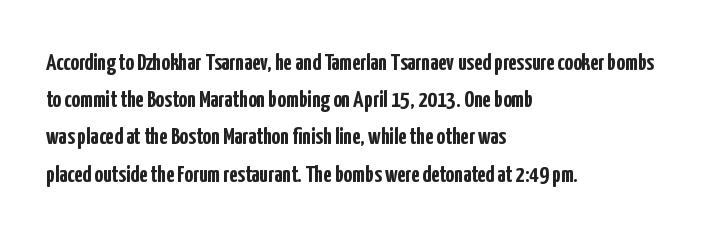
{"italic": "no", "bold": "yes", "underline": "no", "align": "left", "line_spacing": "normal", "line_spacing_ratio": 1.55, "letter_spacing": "normal", "letter_spacing_em": 0.0, "glyph_px": 24}
